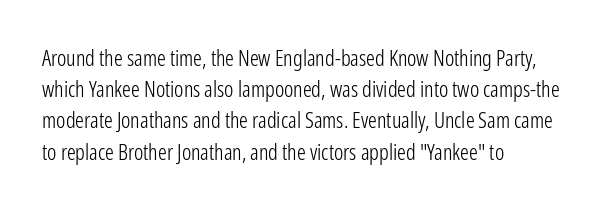
The image shows 22 px text type, upright; set left-aligned, normal line spacing (1.42x), normal letter spacing, not underlined.
